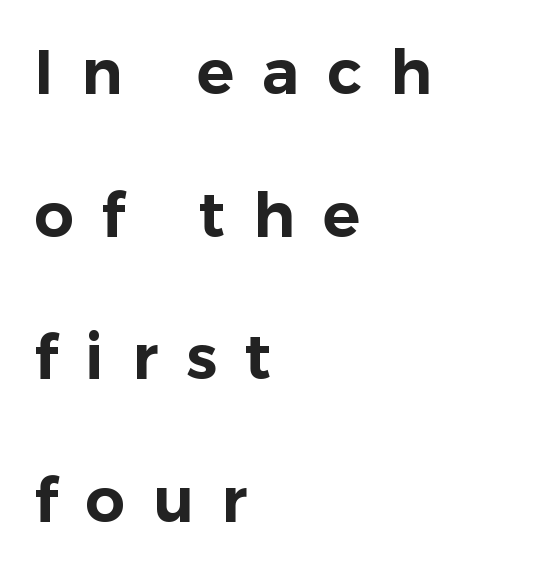
{"serif": "no", "italic": "no", "width": "normal", "stroke_contrast": "low", "x_height": "medium", "monospaced": "no", "underline": "no", "align": "left", "line_spacing": "loose", "line_spacing_ratio": 2.3, "letter_spacing": "wide", "letter_spacing_em": 0.45, "glyph_px": 62}
